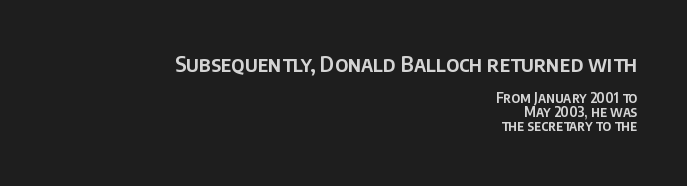
Q: Is the text italic (slanted)? A: No, it is upright.
Q: Is the text underlined? A: No.
Q: How is the paragraph aligned? A: Right-aligned.
Q: Is the spacing between letters normal or unusually wide? A: Normal.
Q: Is the spacing between lines tight, normal or loose? A: Tight.
Q: Which block of text is set in a larger size, the first (top) or the second (bottom)? A: The first (top) one.
